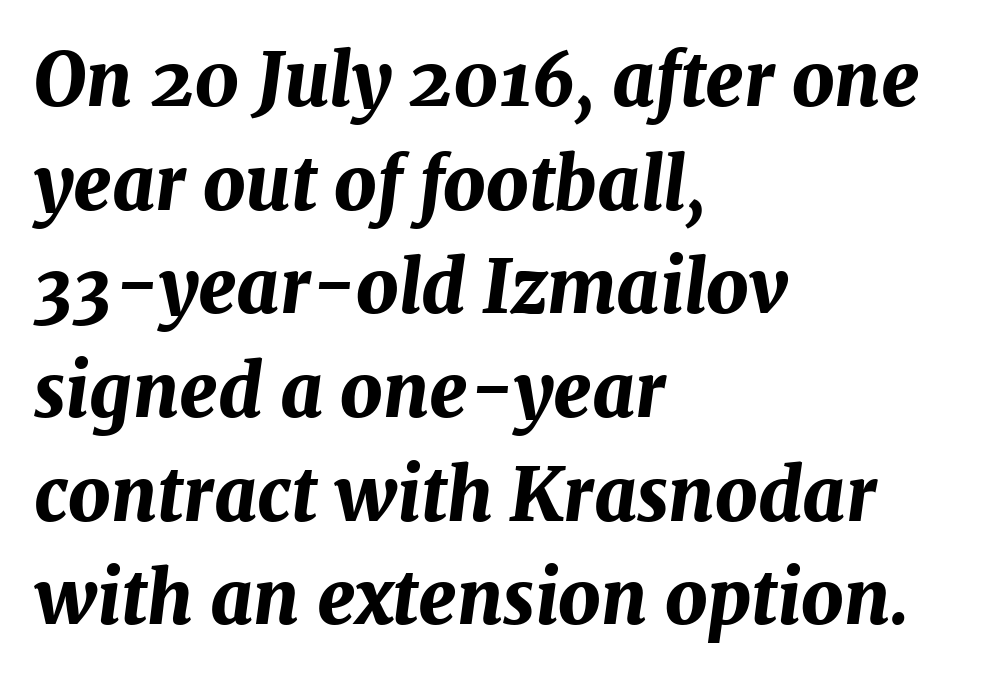
Looks like regular typesetting: each glyph gets only the width it needs. Horizontally, the lines are justified to the leading edge only. Students, this is bold: see how much ink each stroke carries. Emphasis-style slanted type is in use. The string is rendered with underlining switched off. The rendering keeps characters at their native spacing.
